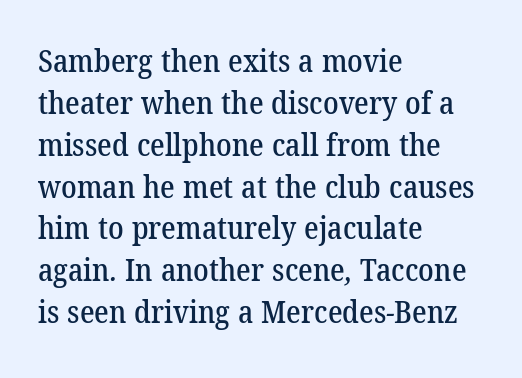
The image shows 31 px serif type; set left-aligned, normal line spacing (1.35x), normal letter spacing, not underlined; low stroke contrast and a medium x-height.
